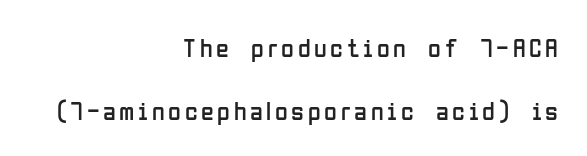
A typesetter would call this leading open, well beyond the default. Designer's note — italics off, roman on. Descender tails drop into unmarked territory. The setting favours the right margin, as signatures and pull-quotes sometimes do. Is this a heavy cut? Hardly; it is regular or lighter.
